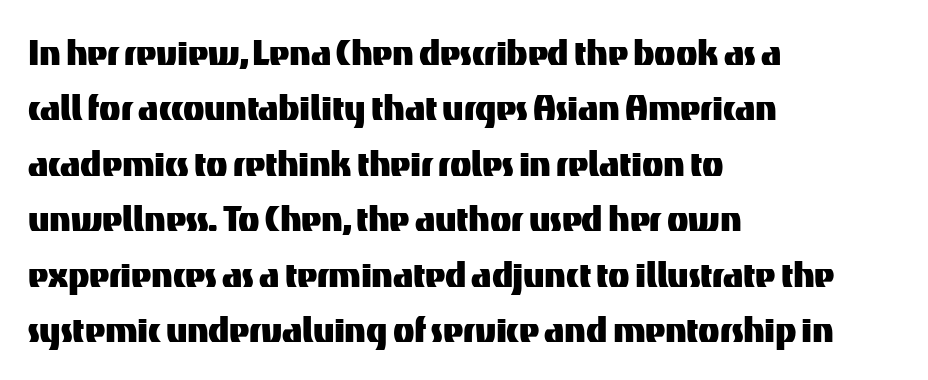
Q: Is the text italic (slanted)? A: No, it is upright.
Q: Is the typeface a serif or a sans-serif typeface? A: Sans-serif.
Q: Is the text underlined? A: No.
Q: How is the paragraph aligned? A: Left-aligned.
Q: Is the spacing between letters normal or unusually wide? A: Normal.
Q: Is the spacing between lines tight, normal or loose? A: Normal.
Q: Width (condensed, normal, or wide)? A: Normal.
Q: Stroke contrast? A: Medium.
Q: x-height? A: Medium.
Q: Monospaced? A: No.
